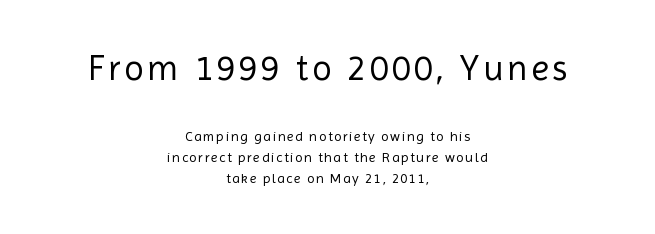
{"serif": "no", "italic": "no", "bold": "no", "weight": "regular", "width": "normal", "x_height": "medium", "monospaced": "no", "underline": "no", "align": "center", "line_spacing": "normal", "line_spacing_ratio": 1.49, "larger_block": "first", "size_ratio": 2.57, "glyph_px": 36}
